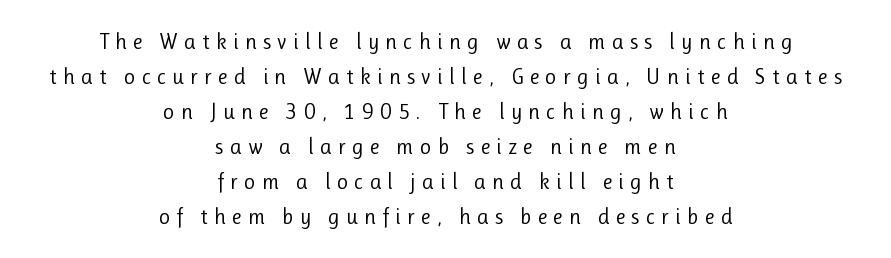
The image shows 22 px text type, upright; set centered, normal line spacing (1.59x), unusually wide letter spacing (+0.28 em), not underlined.
